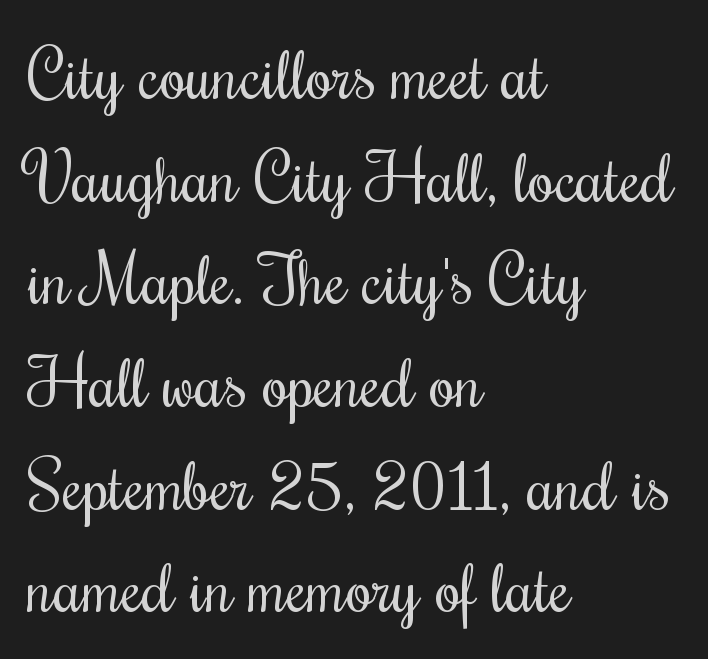
Q: Is the text bold? A: No.
Q: Is the text italic (slanted)? A: Yes.
Q: Is the typeface a serif or a sans-serif typeface? A: Serif.
Q: Is the text underlined? A: No.
Q: How is the paragraph aligned? A: Left-aligned.
Q: Is the spacing between letters normal or unusually wide? A: Normal.
Q: Is the spacing between lines tight, normal or loose? A: Normal.
Q: Width (condensed, normal, or wide)? A: Condensed.
Q: Stroke contrast? A: Medium.
Q: x-height? A: Small.
Q: Monospaced? A: No.
